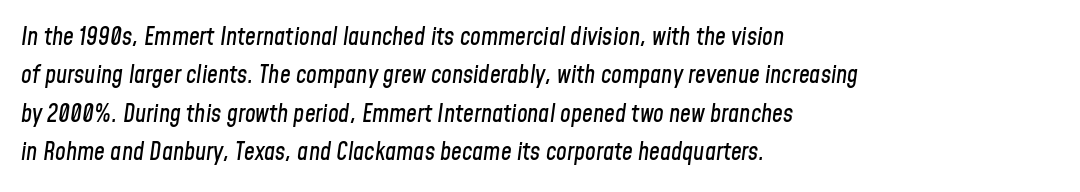
{"italic": "yes", "lean": "right", "slant_degrees": 8, "underline": "no", "align": "left", "line_spacing": "normal", "line_spacing_ratio": 1.6, "letter_spacing": "normal", "letter_spacing_em": 0.0, "glyph_px": 24}
